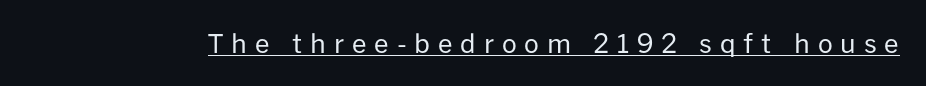
The image shows 26 px text type, upright; set unusually wide letter spacing (+0.3 em), underlined.
